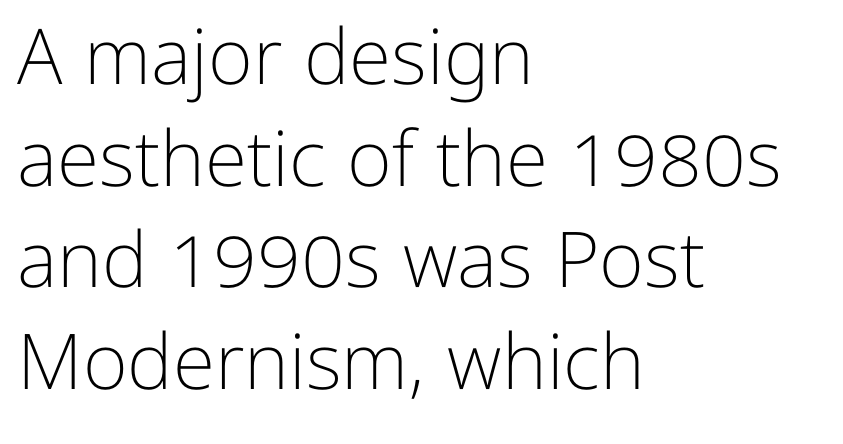
Q: Is the text bold? A: No.
Q: Is the text italic (slanted)? A: No, it is upright.
Q: Is the typeface a serif or a sans-serif typeface? A: Sans-serif.
Q: Is the text underlined? A: No.
Q: How is the paragraph aligned? A: Left-aligned.
Q: Is the spacing between letters normal or unusually wide? A: Normal.
Q: Is the spacing between lines tight, normal or loose? A: Normal.
Q: Width (condensed, normal, or wide)? A: Normal.
Q: Stroke contrast? A: Low.
Q: x-height? A: Medium.
Q: Monospaced? A: No.
